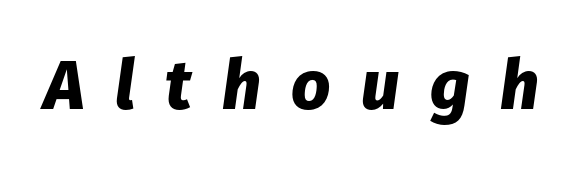
Q: Is the text bold? A: Yes.
Q: Is the text italic (slanted)? A: Yes, it leans right by about 8 degrees.
Q: Is the text underlined? A: No.
Q: Is the spacing between letters normal or unusually wide? A: Unusually wide.
Q: Width (condensed, normal, or wide)? A: Normal.
Q: Stroke contrast? A: Low.
Q: x-height? A: Medium.
Q: Monospaced? A: No.
